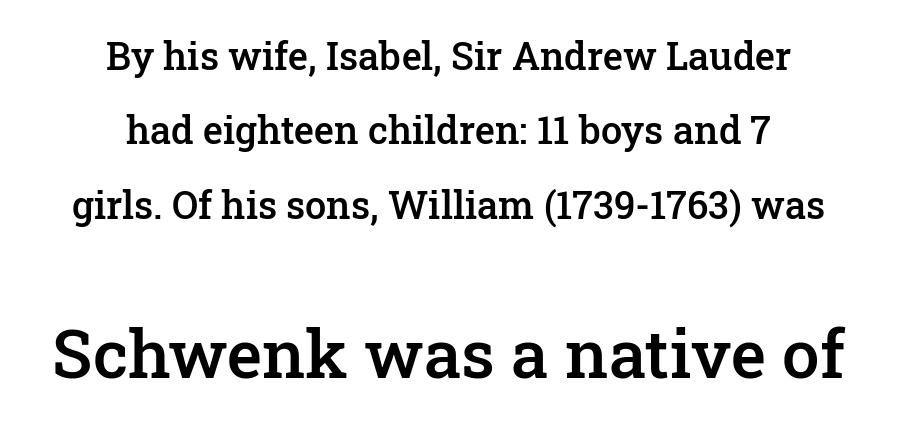
The image shows 67 px semibold serif type, upright; set centered, loose line spacing (1.96x), normal letter spacing, not underlined; the second (bottom) block is 1.76x larger; low stroke contrast and a medium x-height.
